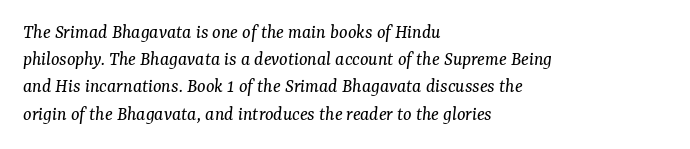
In terms of posture, this sample is oblique. Stem width sits at or under what a default text font uses. Reading down the block, your eye returns to a fixed left position each line. In terms of leading, this rendering sits right in the middle. Standard letterfit; no display-style spreading of the glyphs. Unmarked baselines from the first word to the last.
